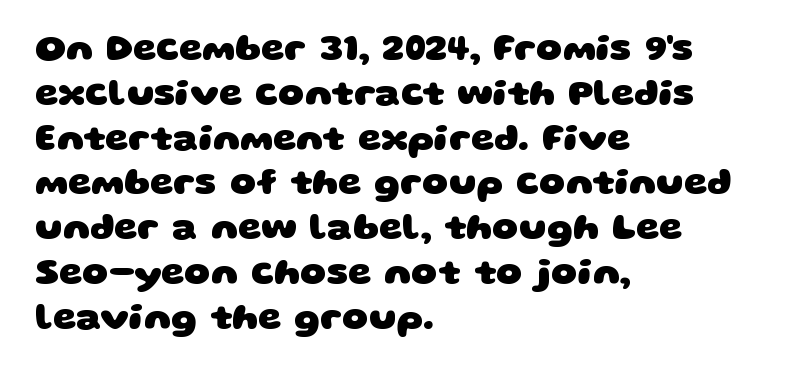
Q: Is the text bold? A: Yes.
Q: Is the typeface a serif or a sans-serif typeface? A: Sans-serif.
Q: Is the text underlined? A: No.
Q: How is the paragraph aligned? A: Left-aligned.
Q: Is the spacing between letters normal or unusually wide? A: Normal.
Q: Width (condensed, normal, or wide)? A: Wide.
Q: Stroke contrast? A: Low.
Q: x-height? A: Large.
Q: Monospaced? A: No.
